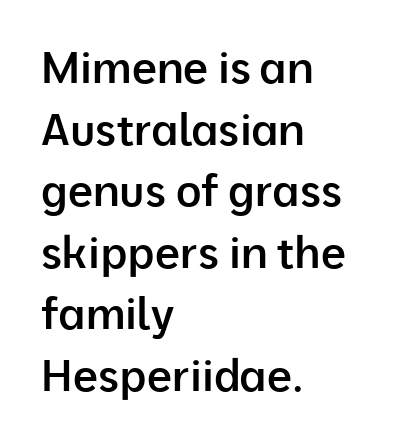
Q: Is the text bold? A: Semi-bold.
Q: Is the text italic (slanted)? A: No, it is upright.
Q: Is the typeface a serif or a sans-serif typeface? A: Sans-serif.
Q: Is the text underlined? A: No.
Q: How is the paragraph aligned? A: Left-aligned.
Q: Is the spacing between letters normal or unusually wide? A: Normal.
Q: Is the spacing between lines tight, normal or loose? A: Normal.
Q: Width (condensed, normal, or wide)? A: Normal.
Q: Stroke contrast? A: Low.
Q: x-height? A: Medium.
Q: Monospaced? A: No.
